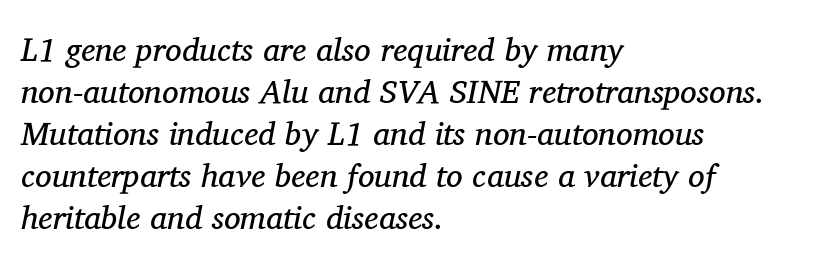
This sample is left-justified, so line endings fall wherever the words run out. There is no visible air inserted between adjacent glyphs. The designer went with a serif here, giving each stem small feet. Vertical stems look standard width or narrower in stroke.
